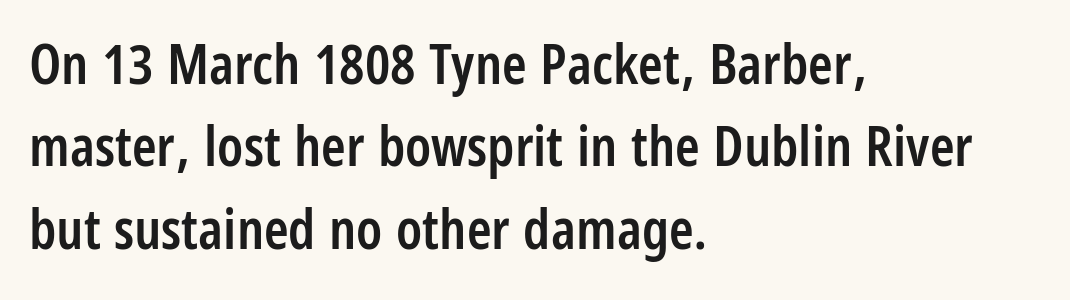
{"serif": "no", "italic": "no", "bold": "semi", "weight": "semibold", "width": "condensed", "stroke_contrast": "low", "x_height": "large", "monospaced": "no", "underline": "no", "align": "left", "line_spacing": "normal", "line_spacing_ratio": 1.47, "letter_spacing": "normal", "letter_spacing_em": 0.0, "glyph_px": 56}
